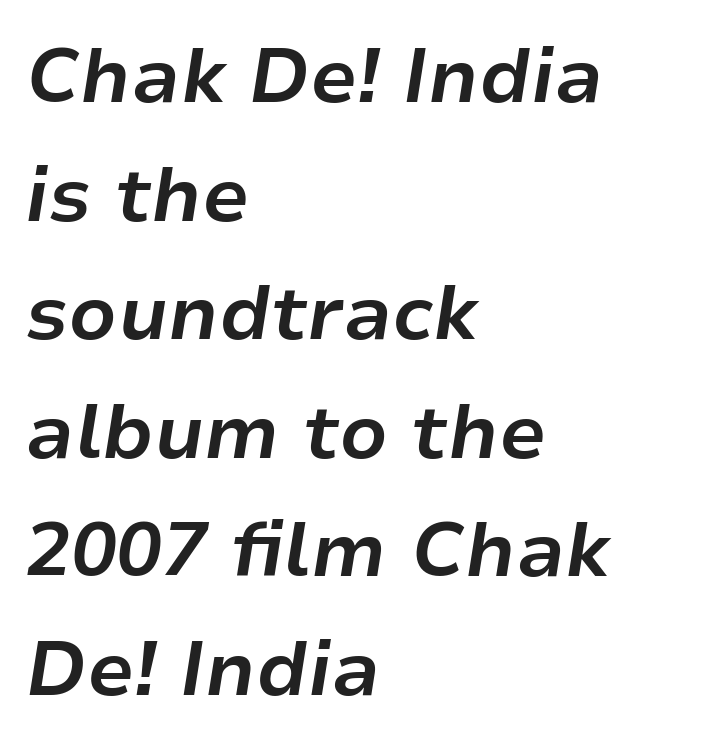
The image shows 76 px bold type, italic (leaning right); set left-aligned, normal line spacing (1.56x), normal letter spacing, not underlined; low stroke contrast and a medium x-height.
